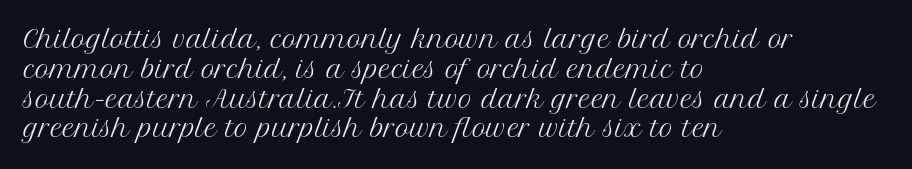
{"bold": "no", "underline": "no", "align": "left", "line_spacing_ratio": 1.24, "letter_spacing": "normal", "letter_spacing_em": 0.0, "glyph_px": 24}
